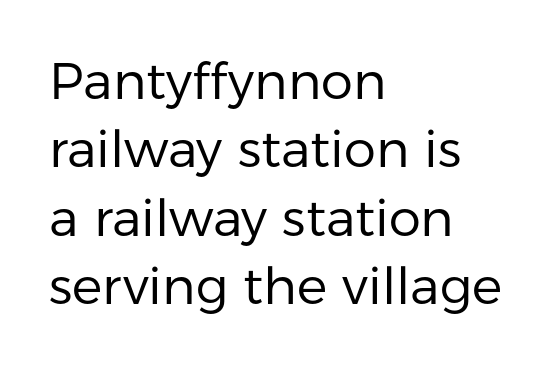
Default kerning and tracking; the words read as compact shapes. This block has exactly the height ordinary leading produces. The letters stand straight up with perfectly vertical stems. Does the copy run flush right? No — it runs flush left. The rendering uses natural spacing where letterforms have individual widths.
